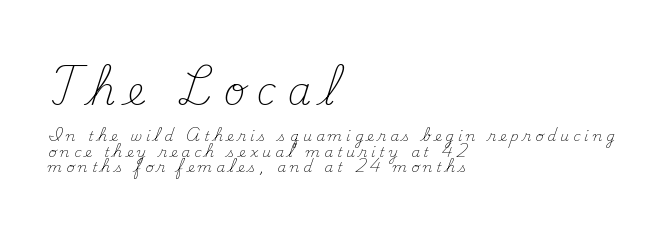
The typesetting does not lean heavy: it is not bold. Observe the wide spacing: letters keep a clear distance from each other. Character widths vary here, with narrow letters taking less room than wide ones. Look at the bottom of the vertical strokes: they flare into serifs here.
